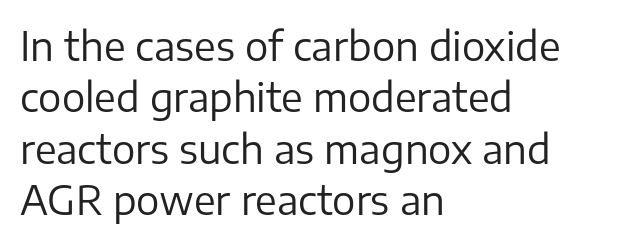
Q: Is the text bold? A: No.
Q: Is the text italic (slanted)? A: No, it is upright.
Q: Is the typeface a serif or a sans-serif typeface? A: Sans-serif.
Q: Is the text underlined? A: No.
Q: How is the paragraph aligned? A: Left-aligned.
Q: Is the spacing between letters normal or unusually wide? A: Normal.
Q: Is the spacing between lines tight, normal or loose? A: Normal.
Q: Width (condensed, normal, or wide)? A: Normal.
Q: Stroke contrast? A: Low.
Q: x-height? A: Medium.
Q: Monospaced? A: No.
